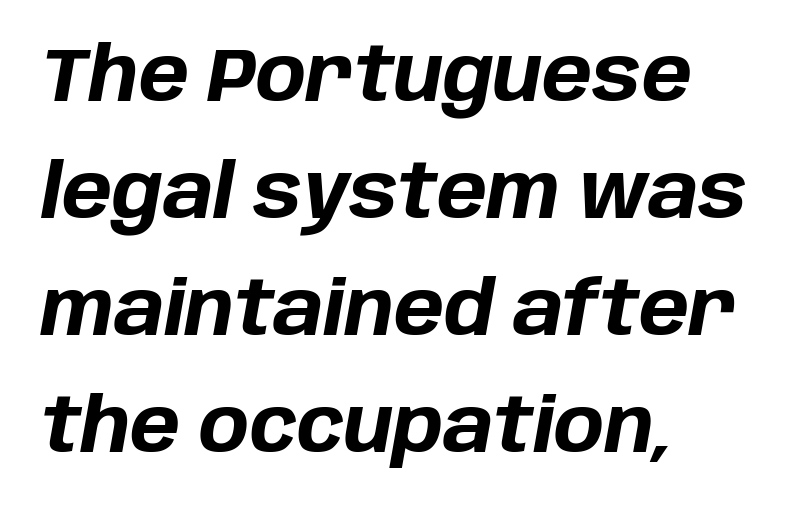
Q: Is the text bold? A: Yes.
Q: Is the text italic (slanted)? A: Yes, it leans right by about 10 degrees.
Q: Is the text underlined? A: No.
Q: How is the paragraph aligned? A: Left-aligned.
Q: Is the spacing between letters normal or unusually wide? A: Normal.
Q: Is the spacing between lines tight, normal or loose? A: Normal.
Q: Width (condensed, normal, or wide)? A: Normal.
Q: Stroke contrast? A: Low.
Q: x-height? A: Large.
Q: Monospaced? A: No.
